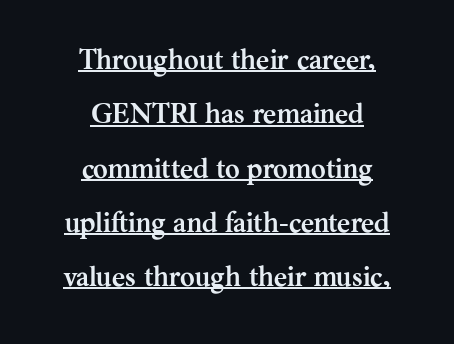
The rendering uses the underline text-decoration. The letters stand straight up with perfectly vertical stems. Compared with a flush-left layout, this one balances lines on the center instead. The typesetting leans heavy: a genuine bold. Caption: standard tracking, unaltered.
